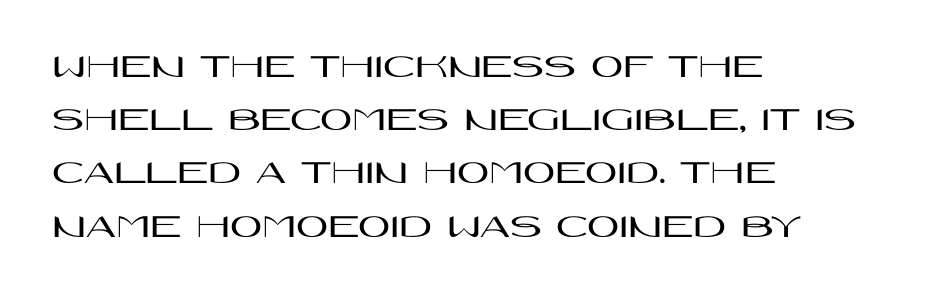
The image shows 35 px wide sans-serif type, upright; set left-aligned, normal line spacing (1.52x), normal letter spacing, not underlined; high stroke contrast and a large x-height.
